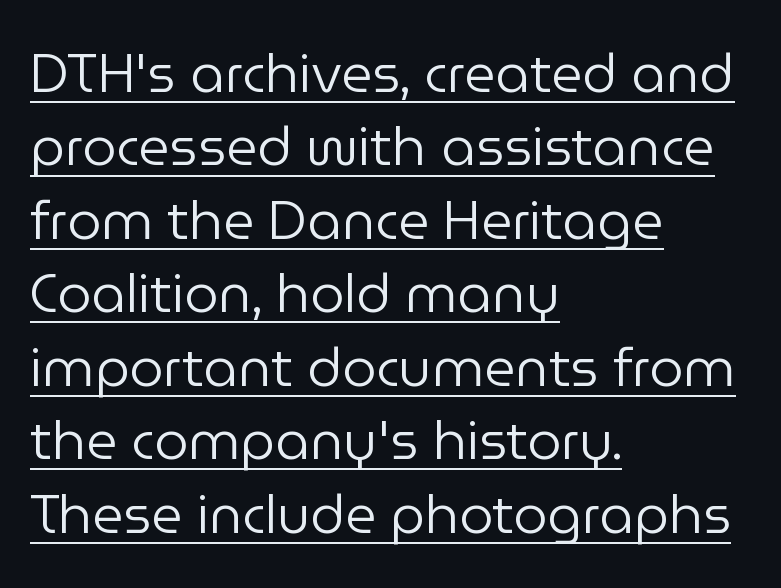
If you measured baseline to baseline, you'd find a middling distance. Ascenders rise straight up at ninety degrees. The typeface chosen for these lines omits serifs. Alignment: flush left. Varying glyph widths throughout — classic text-font behaviour.
